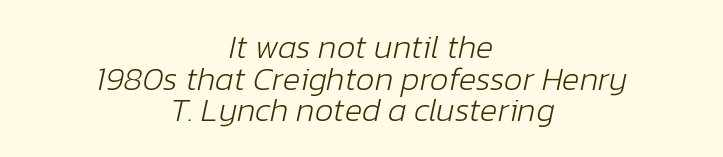
Q: Is the text bold? A: No.
Q: Is the text italic (slanted)? A: Yes, it leans right by about 12 degrees.
Q: Is the text underlined? A: No.
Q: How is the paragraph aligned? A: Centered.
Q: Is the spacing between letters normal or unusually wide? A: Normal.
Q: Is the spacing between lines tight, normal or loose? A: Tight.
Q: Width (condensed, normal, or wide)? A: Normal.
Q: Stroke contrast? A: Low.
Q: x-height? A: Medium.
Q: Monospaced? A: No.
